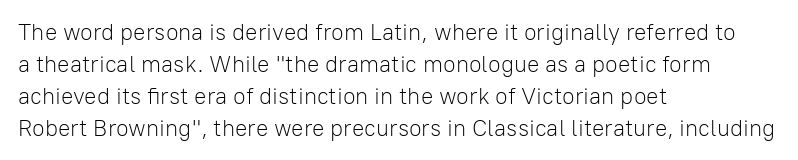
Caption: standard tracking, unaltered. Does the leading feel generous? No, just average. The lines are quadded left. Check the space under the baseline: it is left empty.
